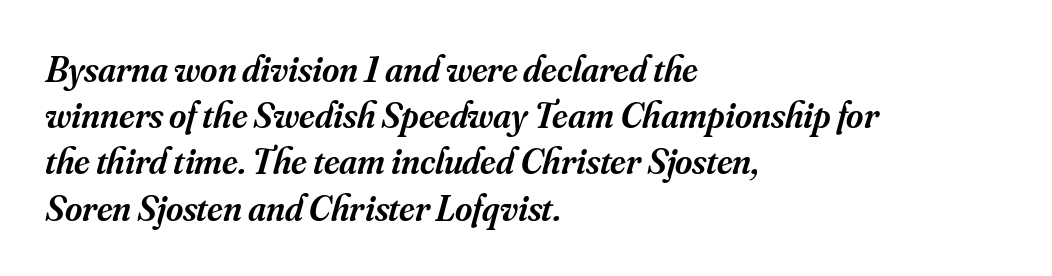
Q: Is the text bold? A: Semi-bold.
Q: Is the text italic (slanted)? A: Yes, it leans right by about 16 degrees.
Q: Is the typeface a serif or a sans-serif typeface? A: Serif.
Q: Is the text underlined? A: No.
Q: How is the paragraph aligned? A: Left-aligned.
Q: Is the spacing between letters normal or unusually wide? A: Normal.
Q: Is the spacing between lines tight, normal or loose? A: Normal.
Q: Width (condensed, normal, or wide)? A: Normal.
Q: Stroke contrast? A: Medium.
Q: x-height? A: Small.
Q: Monospaced? A: No.
